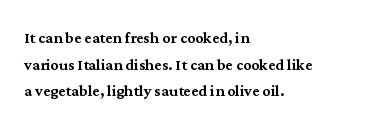
The image shows 20 px text type, upright; set left-aligned, normal line spacing (1.33x), normal letter spacing, not underlined.
